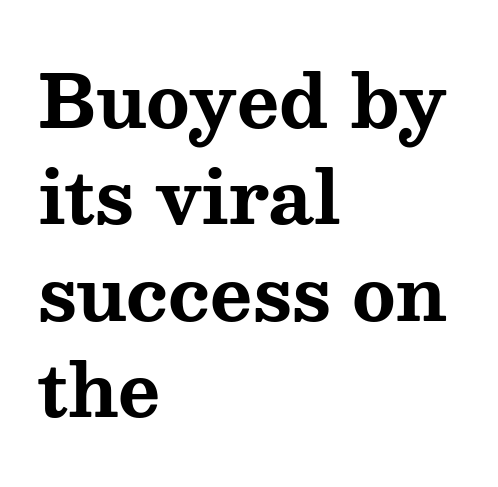
The image shows 72 px bold, wide serif type, upright; set left-aligned, normal line spacing (1.34x), normal letter spacing, not underlined; medium stroke contrast and a medium x-height.
